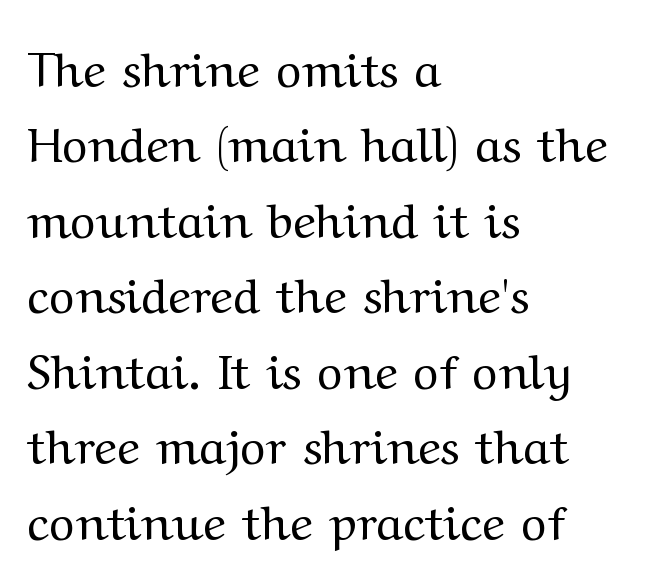
Notice how the passage keeps a crisp vertical edge on the left only. The typeface chosen for these lines features serifs. These lines are rendered in a variable-pitch font. This is roman type, the default non-slanted kind. Vertically, the passage feels balanced, rows spaced as you'd expect.
